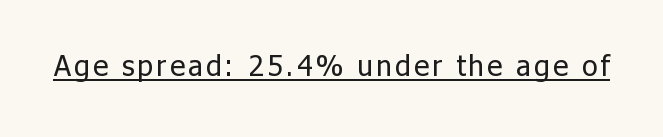
Q: Is the text bold? A: No.
Q: Is the text italic (slanted)? A: No, it is upright.
Q: Is the typeface a serif or a sans-serif typeface? A: Sans-serif.
Q: Is the text underlined? A: Yes.
Q: Width (condensed, normal, or wide)? A: Normal.
Q: Stroke contrast? A: Low.
Q: x-height? A: Medium.
Q: Monospaced? A: No.
